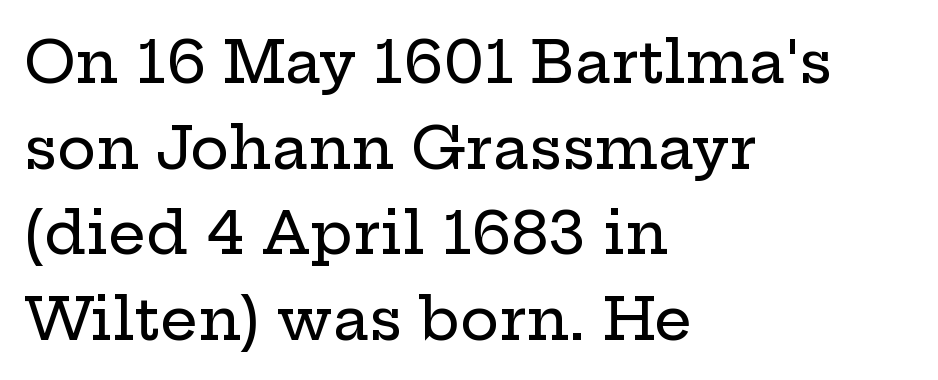
The image shows 59 px wide serif type, upright; set left-aligned, normal line spacing (1.45x), normal letter spacing, not underlined; low stroke contrast and a medium x-height.
